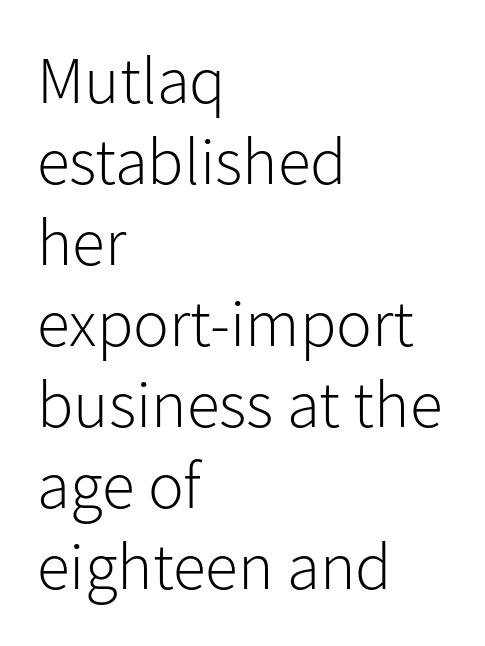
Q: Is the text bold? A: No.
Q: Is the text italic (slanted)? A: No, it is upright.
Q: Is the typeface a serif or a sans-serif typeface? A: Sans-serif.
Q: Is the text underlined? A: No.
Q: How is the paragraph aligned? A: Left-aligned.
Q: Is the spacing between letters normal or unusually wide? A: Normal.
Q: Width (condensed, normal, or wide)? A: Normal.
Q: Stroke contrast? A: Low.
Q: x-height? A: Medium.
Q: Monospaced? A: No.
